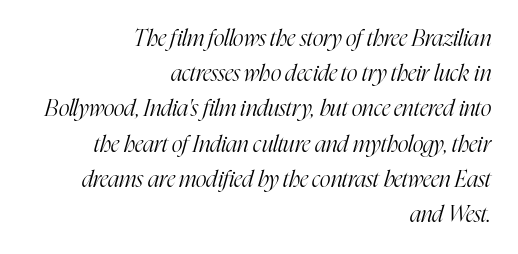
The typeface has the unassuming heft of standard copy or less. Leftover space on each line is placed entirely before the opening word. Leading: standard. The type is set solid horizontally, with unmodified tracking. Nobody drew a line under any word here. Is the type slanted? Yes — the strokes lean at a clear angle.
